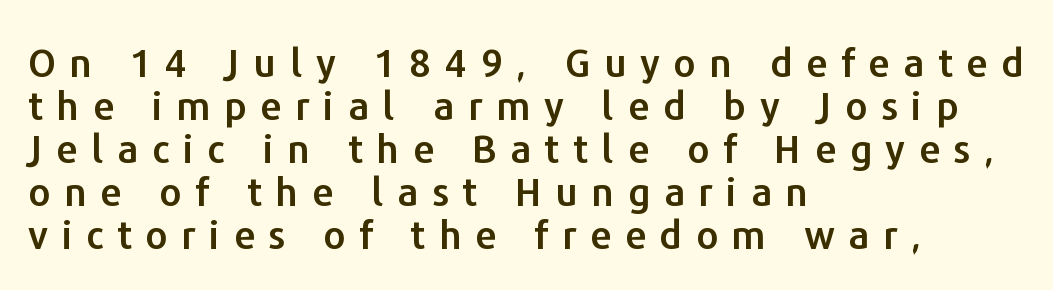
These lines stack with their left ends in a neat column. Caption: expanded tracking, letters set apart. The letters advance in unequal steps, a hallmark of proportional type. The foot of each line stays bare and open. Closely set lines give the paragraph a compact silhouette.
